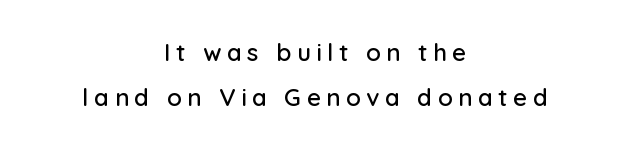
The image shows 24 px text type, upright; set centered, line spacing 1.86x, unusually wide letter spacing (+0.23 em), not underlined.
